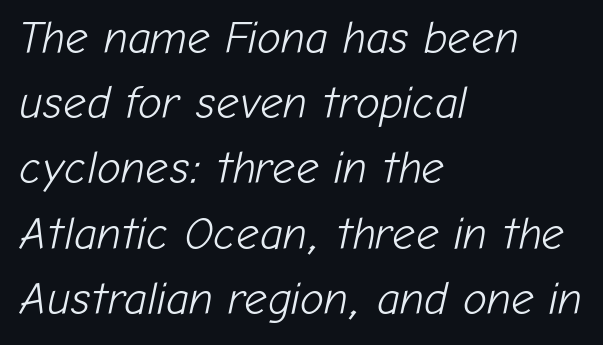
Each row of text sits above clean, open space. The horizontal fit of the characters is conventional and even. The lines in this sample share a left origin and differ only in where they stop. Stems and bowls with no extra thickness — not bold. Character widths vary here, with narrow letters taking less room than wide ones.
